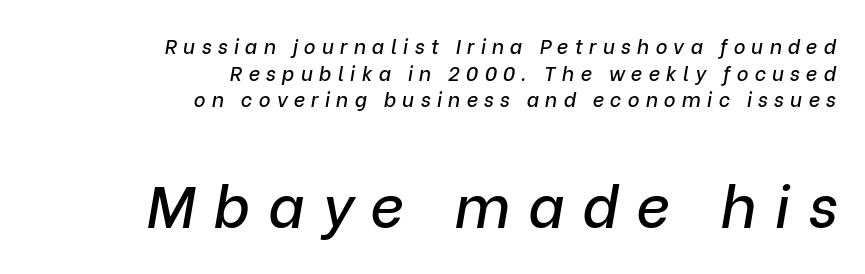
Q: Is the text italic (slanted)? A: Yes, it leans right by about 9 degrees.
Q: Is the text underlined? A: No.
Q: How is the paragraph aligned? A: Right-aligned.
Q: Is the spacing between letters normal or unusually wide? A: Unusually wide.
Q: Is the spacing between lines tight, normal or loose? A: Normal.
Q: Which block of text is set in a larger size, the first (top) or the second (bottom)? A: The second (bottom) one.
Q: Width (condensed, normal, or wide)? A: Normal.
Q: Stroke contrast? A: Low.
Q: x-height? A: Medium.
Q: Monospaced? A: No.
